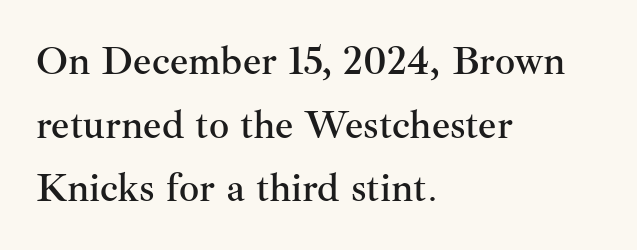
{"serif": "yes", "italic": "no", "width": "normal", "stroke_contrast": "medium", "x_height": "small", "monospaced": "no", "underline": "no", "align": "left", "line_spacing": "normal", "line_spacing_ratio": 1.59, "letter_spacing": "normal", "letter_spacing_em": 0.0, "glyph_px": 40}
